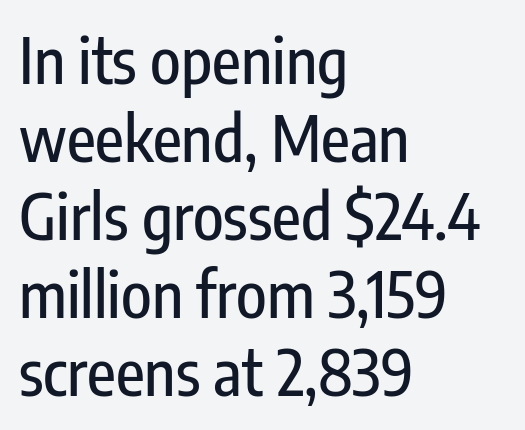
Left-aligned paragraph, ragged on the right. Check where the strokes stop: nothing finishes them off — pure sans. The tracking reads as untouched default to a designer's eye. You could not count columns in this text — the font is proportionally spaced.
